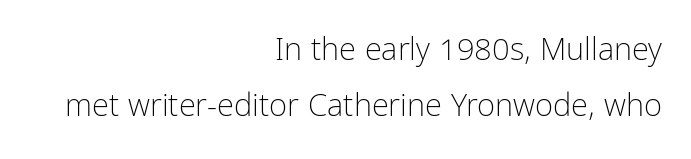
Q: Is the text bold? A: No.
Q: Is the text italic (slanted)? A: No, it is upright.
Q: Is the typeface a serif or a sans-serif typeface? A: Sans-serif.
Q: Is the text underlined? A: No.
Q: How is the paragraph aligned? A: Right-aligned.
Q: Is the spacing between letters normal or unusually wide? A: Normal.
Q: Width (condensed, normal, or wide)? A: Condensed.
Q: Stroke contrast? A: Low.
Q: x-height? A: Medium.
Q: Monospaced? A: No.
